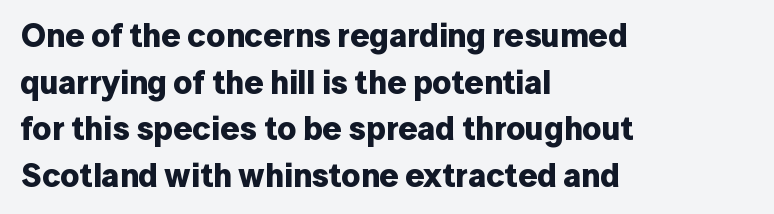
The rendering keeps characters at their native spacing. The passage is arranged the way most books set body copy — flush left. Varying glyph widths throughout — classic text-font behaviour. Typographic density is high because the face is bold.
